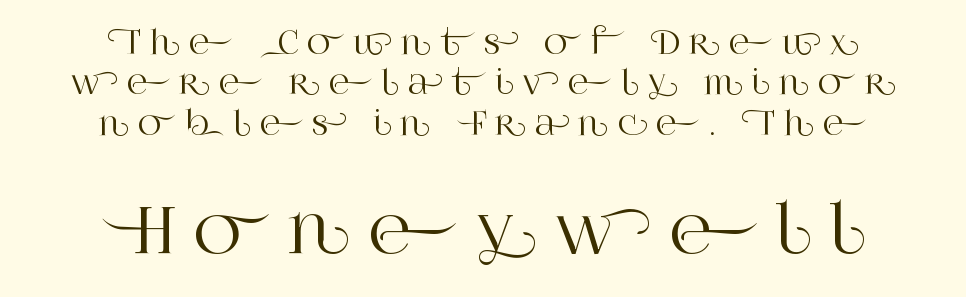
{"serif": "yes", "italic": "no", "width": "normal", "stroke_contrast": "high", "x_height": "large", "monospaced": "no", "underline": "no", "align": "center", "line_spacing": "normal", "line_spacing_ratio": 1.26, "letter_spacing": "wide", "letter_spacing_em": 0.27, "larger_block": "second", "size_ratio": 2.03, "glyph_px": 65}
